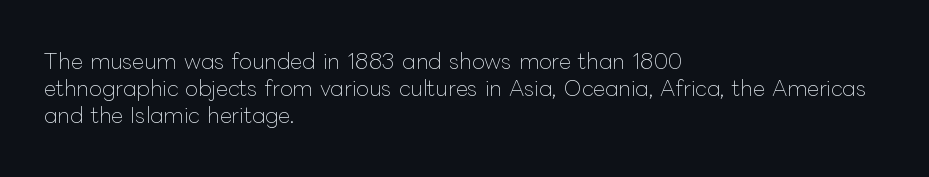
{"italic": "no", "bold": "no", "underline": "no", "align": "left", "line_spacing": "normal", "line_spacing_ratio": 1.28, "letter_spacing": "normal", "letter_spacing_em": 0.0, "glyph_px": 21}
